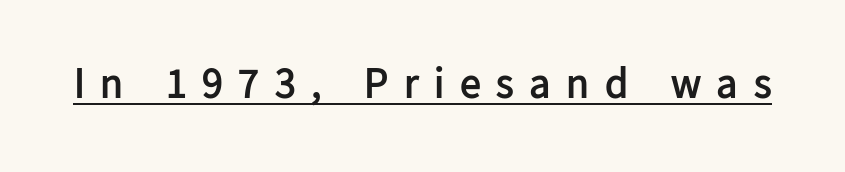
The image shows 42 px semibold sans-serif type, upright; set unusually wide letter spacing (+0.37 em), underlined; low stroke contrast and a medium x-height.
